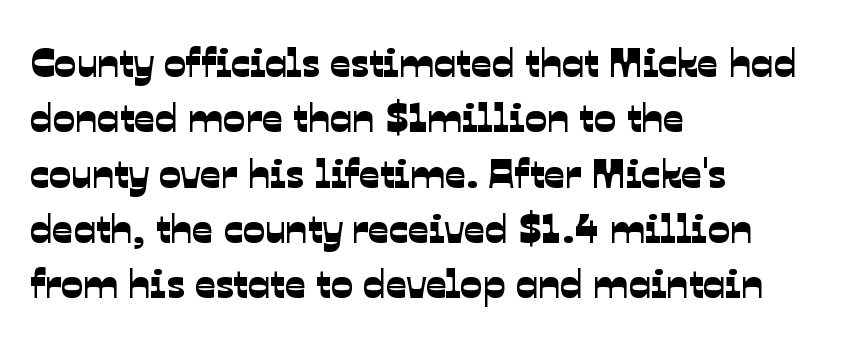
Q: Is the typeface a serif or a sans-serif typeface? A: Sans-serif.
Q: Is the text underlined? A: No.
Q: How is the paragraph aligned? A: Left-aligned.
Q: Is the spacing between letters normal or unusually wide? A: Normal.
Q: Is the spacing between lines tight, normal or loose? A: Normal.
Q: Width (condensed, normal, or wide)? A: Normal.
Q: Stroke contrast? A: Low.
Q: x-height? A: Medium.
Q: Monospaced? A: No.
